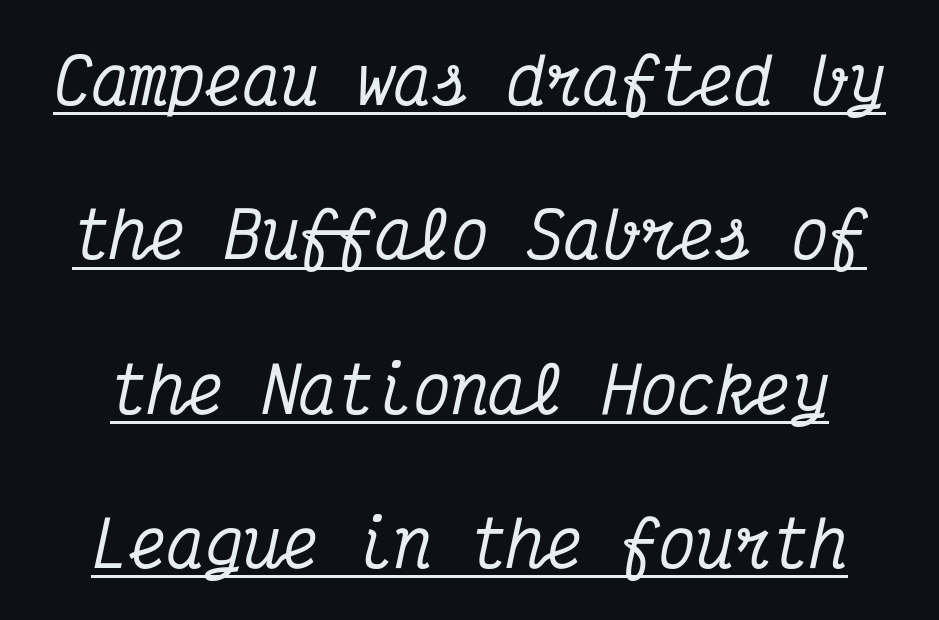
The image shows 63 px condensed serif type, italic (leaning right), monospaced; set loose line spacing (2.45x), normal letter spacing, underlined; medium stroke contrast and a medium x-height.
